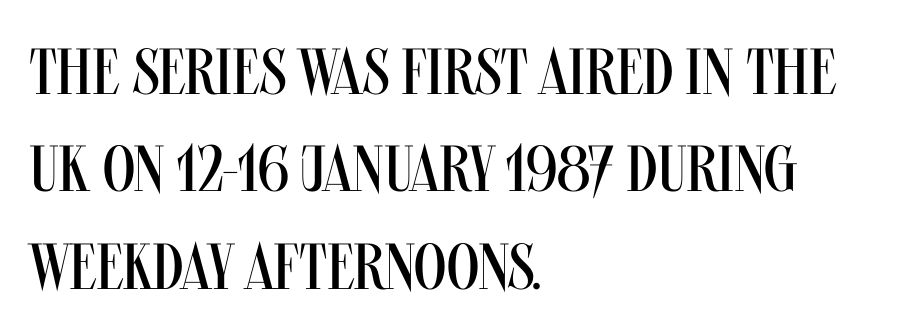
In terms of letterspacing, this is plain default setting. Lines of text with bare space underneath. The vertical gap from one line to the next is medium. Style check: upright.
